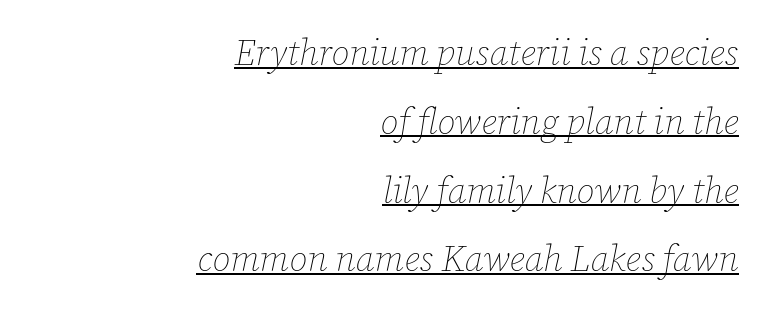
{"italic": "yes", "lean": "right", "slant_degrees": 12, "bold": "no", "weight": "thin", "width": "normal", "stroke_contrast": "low", "x_height": "medium", "monospaced": "no", "underline": "yes", "align": "right", "line_spacing": "loose", "line_spacing_ratio": 1.91, "letter_spacing": "normal", "letter_spacing_em": 0.0, "glyph_px": 36}
